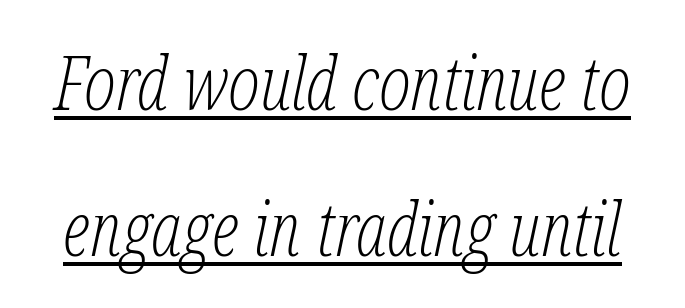
Q: Is the text bold? A: No.
Q: Is the text italic (slanted)? A: Yes, it leans right by about 12 degrees.
Q: Is the typeface a serif or a sans-serif typeface? A: Serif.
Q: Is the text underlined? A: Yes.
Q: Is the spacing between letters normal or unusually wide? A: Normal.
Q: Is the spacing between lines tight, normal or loose? A: Loose.
Q: Width (condensed, normal, or wide)? A: Condensed.
Q: Stroke contrast? A: Low.
Q: x-height? A: Medium.
Q: Monospaced? A: No.
